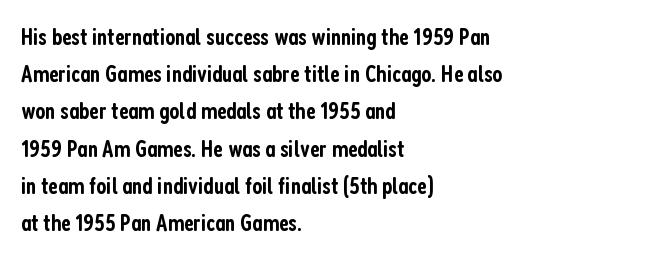
The image shows 24 px text type, upright; set left-aligned, normal line spacing (1.55x), normal letter spacing, not underlined.
